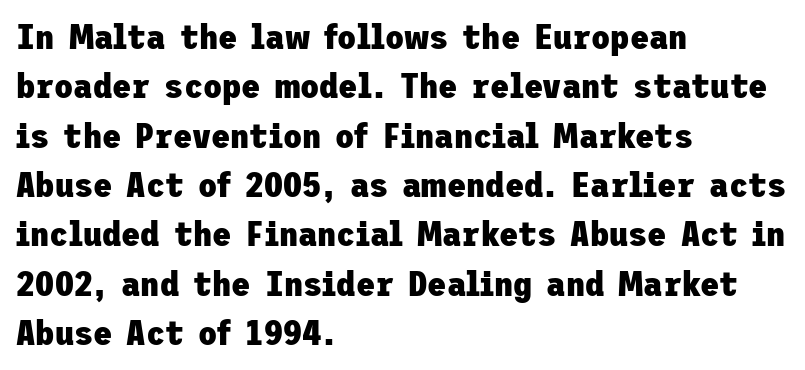
The image shows 35 px heavy sans-serif type, upright; set left-aligned, normal line spacing (1.41x), normal letter spacing, not underlined; low stroke contrast and a medium x-height.
